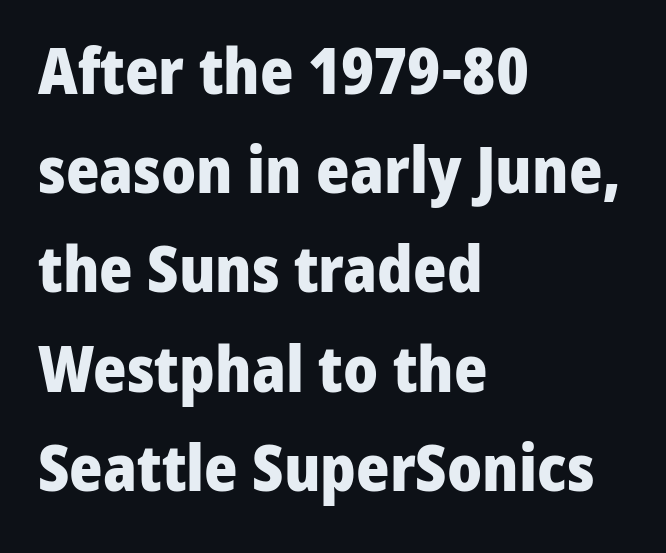
Q: Is the text bold? A: Yes.
Q: Is the text italic (slanted)? A: No, it is upright.
Q: Is the typeface a serif or a sans-serif typeface? A: Sans-serif.
Q: Is the text underlined? A: No.
Q: How is the paragraph aligned? A: Left-aligned.
Q: Is the spacing between letters normal or unusually wide? A: Normal.
Q: Is the spacing between lines tight, normal or loose? A: Normal.
Q: Width (condensed, normal, or wide)? A: Normal.
Q: Stroke contrast? A: Low.
Q: x-height? A: Medium.
Q: Monospaced? A: No.
